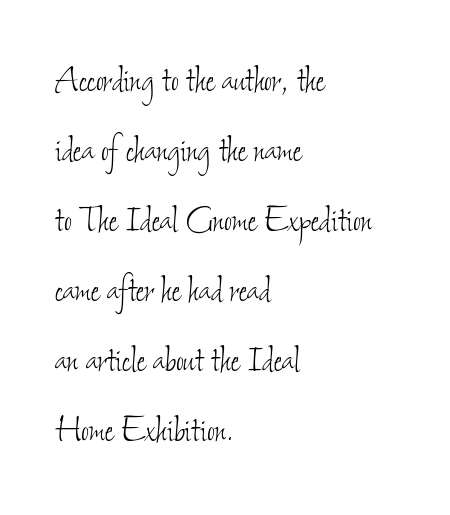
The passage shown has conventional tracking throughout. The typesetting does not lean heavy: it is not bold. Do the characters align in a grid? No, the font is proportional. Nobody drew a line under any word here.
